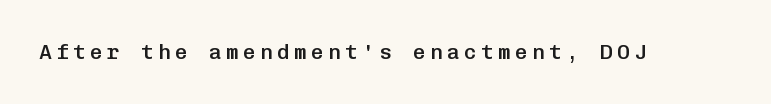
Q: Is the text bold? A: Semi-bold.
Q: Is the text italic (slanted)? A: No, it is upright.
Q: Is the text underlined? A: No.
Q: Is the spacing between letters normal or unusually wide? A: Unusually wide.
